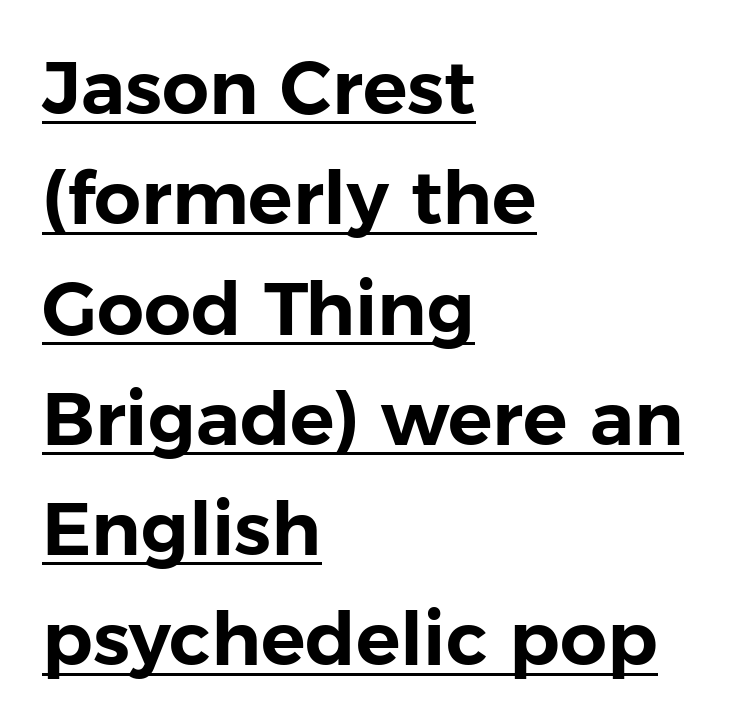
In designer terms, the underline attribute is active on this setting. Rendered with straight, roman letterforms. Compared with typical body copy, the letter spacing here is the same. The passage is arranged the way most books set body copy — flush left. In terms of letterform style, serifs are entirely absent.
